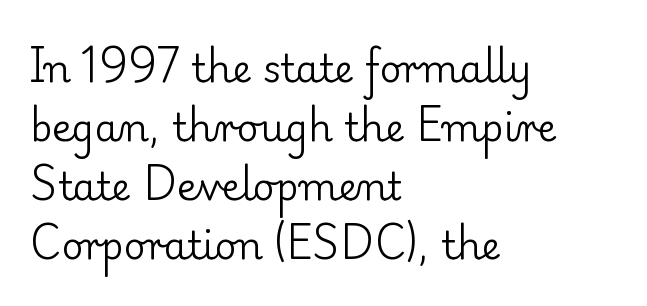
The image shows 38 px regular-weight serif type, upright; set left-aligned, normal line spacing (1.55x), normal letter spacing, not underlined; low stroke contrast and a small x-height.
